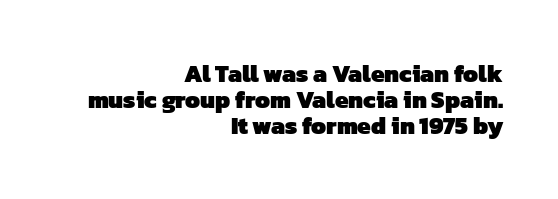
The image shows 24 px bold type; set right-aligned, tight line spacing (1.08x), normal letter spacing, not underlined.
